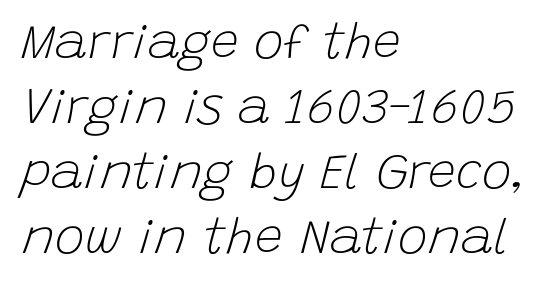
Q: Is the text bold? A: No.
Q: Is the text italic (slanted)? A: Yes, it leans right by about 15 degrees.
Q: Is the text underlined? A: No.
Q: How is the paragraph aligned? A: Left-aligned.
Q: Is the spacing between letters normal or unusually wide? A: Normal.
Q: Is the spacing between lines tight, normal or loose? A: Normal.
Q: Width (condensed, normal, or wide)? A: Normal.
Q: Stroke contrast? A: Low.
Q: x-height? A: Large.
Q: Monospaced? A: No.
